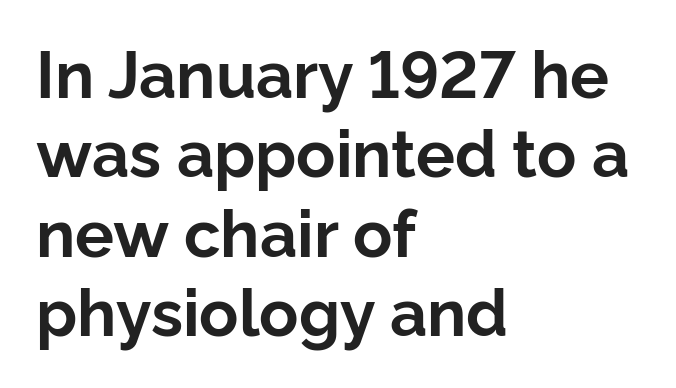
{"serif": "no", "italic": "no", "bold": "yes", "weight": "bold", "width": "normal", "stroke_contrast": "low", "x_height": "medium", "monospaced": "no", "underline": "no", "align": "left", "line_spacing_ratio": 1.22, "letter_spacing": "normal", "letter_spacing_em": 0.0, "glyph_px": 65}
